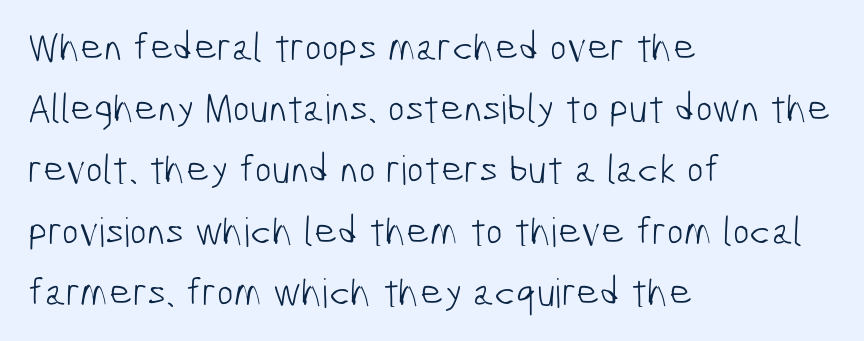
The image shows 40 px light, condensed sans-serif type; set left-aligned, normal line spacing (1.53x), normal letter spacing, not underlined; low stroke contrast and a medium x-height.
